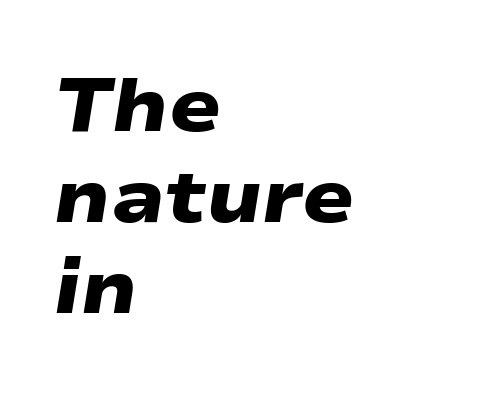
The image shows 76 px heavy, wide sans-serif type; set left-aligned, line spacing 1.2x, normal letter spacing, not underlined; low stroke contrast and a medium x-height.
